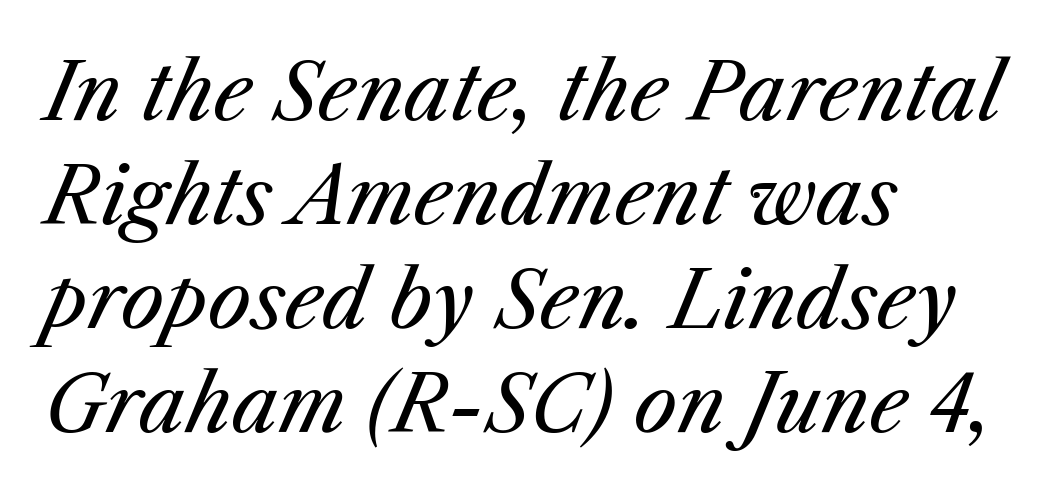
The image shows 77 px regular-weight type, italic (leaning right); set left-aligned, normal line spacing (1.35x), normal letter spacing, not underlined; medium stroke contrast and a medium x-height.
